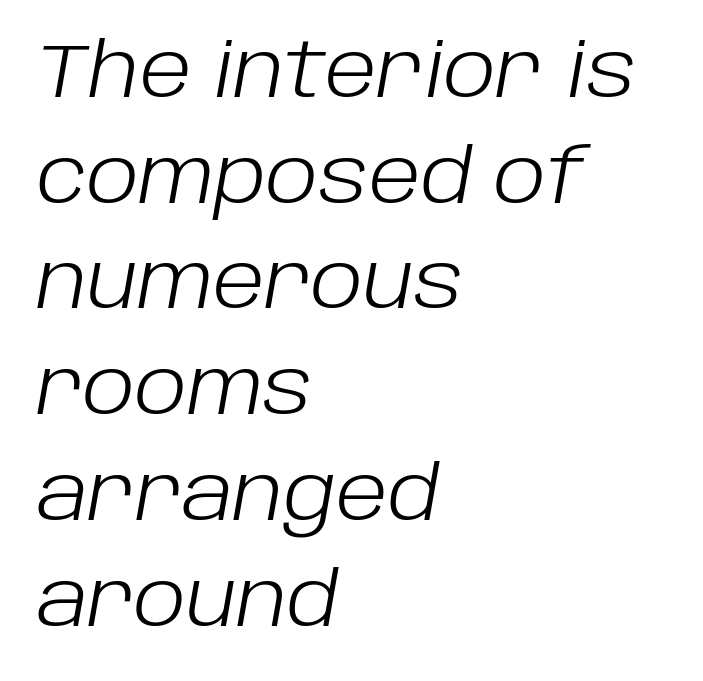
Q: Is the text bold? A: No.
Q: Is the text italic (slanted)? A: Yes, it leans right by about 10 degrees.
Q: Is the text underlined? A: No.
Q: How is the paragraph aligned? A: Left-aligned.
Q: Is the spacing between letters normal or unusually wide? A: Normal.
Q: Is the spacing between lines tight, normal or loose? A: Normal.
Q: Width (condensed, normal, or wide)? A: Normal.
Q: Stroke contrast? A: Low.
Q: x-height? A: Large.
Q: Monospaced? A: No.
